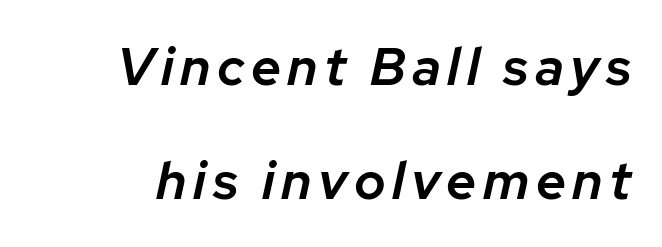
Decoration check: the copy has no underline. Characters are canted at an angle relative to the baseline's perpendicular. The rendering uses natural spacing where letterforms have individual widths. Stroke thickness is moderately raised; the sample reads as semibold.
